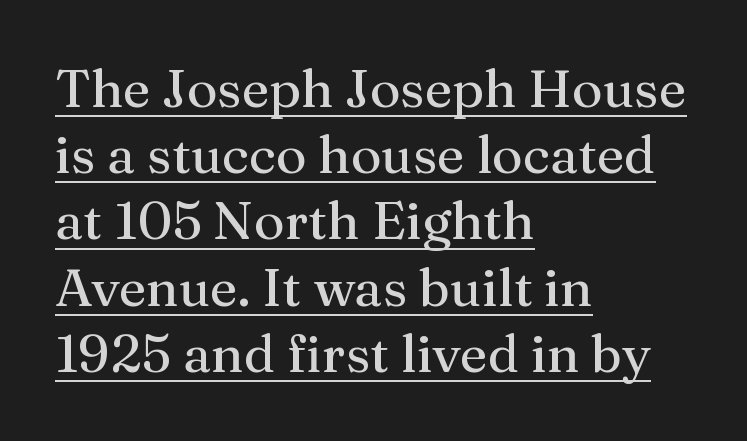
The type is set solid horizontally, with unmodified tracking. Does the lettering tilt? It doesn't — this is upright. Stroke thickness stays within the range of a standard reading face or lighter. Do the characters align in a grid? No, the font is proportional. Somebody hit Ctrl+U on this one — the words are underlined. All the whitespace from short lines collects on the right.
